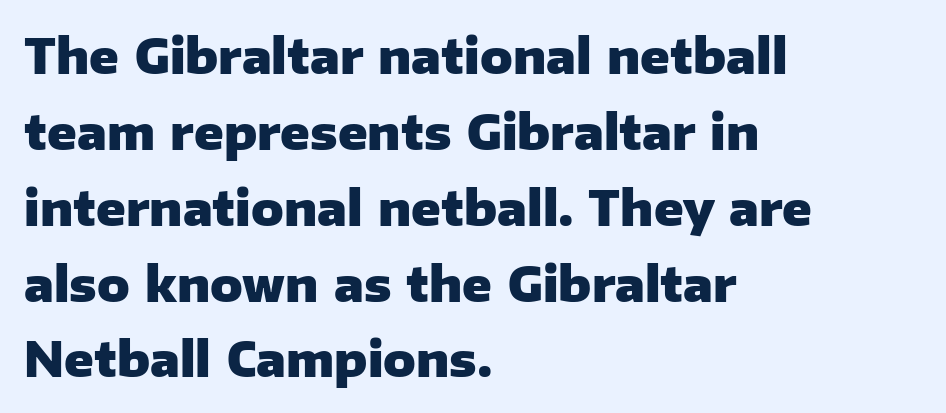
{"serif": "no", "italic": "no", "bold": "yes", "weight": "heavy", "width": "normal", "stroke_contrast": "low", "x_height": "medium", "monospaced": "no", "underline": "no", "align": "left", "line_spacing": "normal", "line_spacing_ratio": 1.58, "letter_spacing": "normal", "letter_spacing_em": 0.0, "glyph_px": 48}
